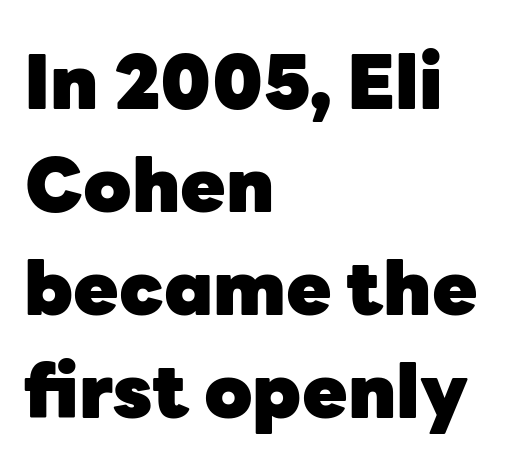
{"serif": "no", "italic": "no", "bold": "yes", "weight": "heavy", "width": "normal", "stroke_contrast": "low", "x_height": "medium", "monospaced": "no", "underline": "no", "align": "left", "line_spacing": "normal", "line_spacing_ratio": 1.39, "letter_spacing": "normal", "letter_spacing_em": 0.0, "glyph_px": 74}
